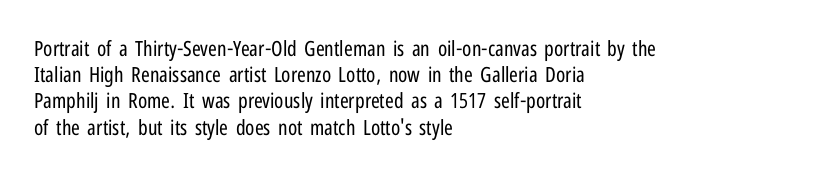
Q: Is the text bold? A: No.
Q: Is the text italic (slanted)? A: No, it is upright.
Q: Is the text underlined? A: No.
Q: How is the paragraph aligned? A: Left-aligned.
Q: Is the spacing between letters normal or unusually wide? A: Normal.
Q: Is the spacing between lines tight, normal or loose? A: Normal.
